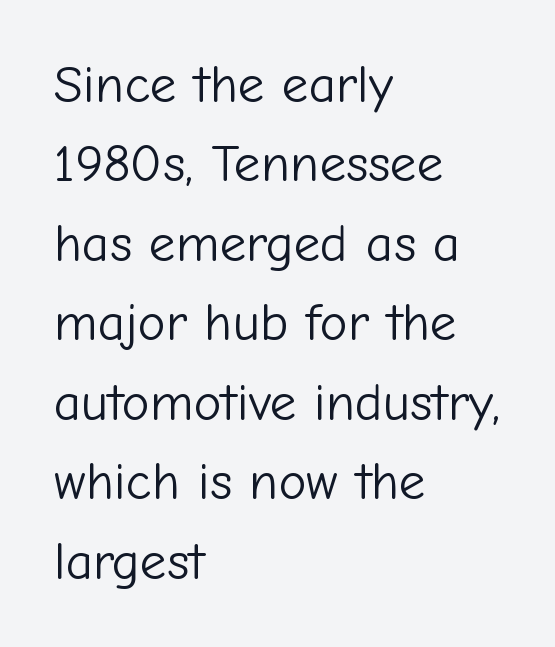
{"serif": "no", "italic": "no", "bold": "no", "weight": "light", "width": "normal", "stroke_contrast": "low", "x_height": "medium", "monospaced": "no", "underline": "no", "align": "left", "line_spacing": "normal", "line_spacing_ratio": 1.5, "letter_spacing": "normal", "letter_spacing_em": 0.0, "glyph_px": 53}
